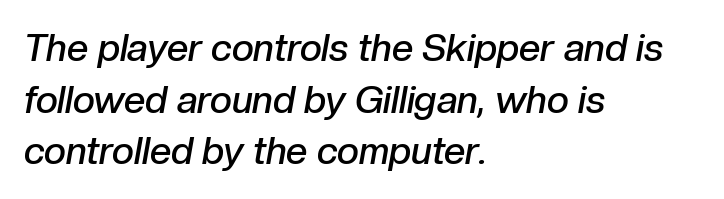
Q: Is the text bold? A: Semi-bold.
Q: Is the text italic (slanted)? A: Yes, it leans right by about 10 degrees.
Q: Is the text underlined? A: No.
Q: How is the paragraph aligned? A: Left-aligned.
Q: Is the spacing between letters normal or unusually wide? A: Normal.
Q: Is the spacing between lines tight, normal or loose? A: Normal.
Q: Width (condensed, normal, or wide)? A: Normal.
Q: Stroke contrast? A: Low.
Q: x-height? A: Medium.
Q: Monospaced? A: No.
